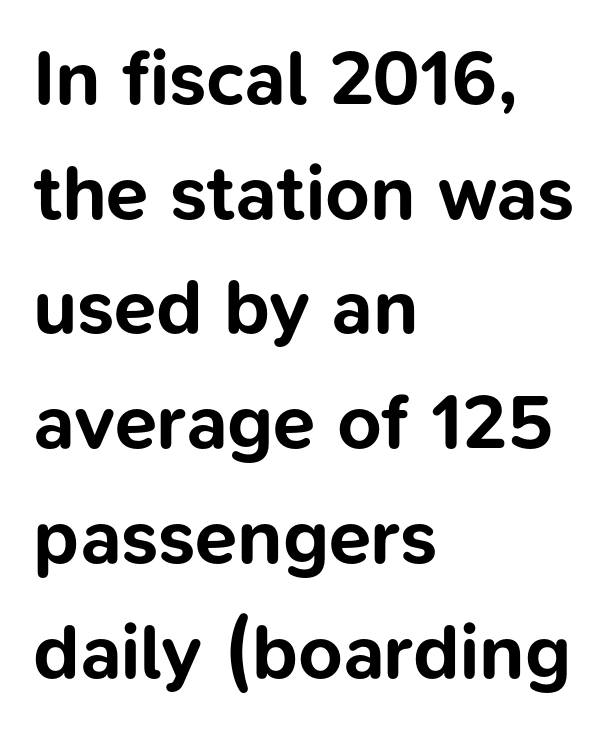
You can tell from the bare stems that sans-serif type was used. Only glyphs here, with clear space below each row. The face used here is proportionally spaced, like ordinary book or web type. The vertical gap from one line to the next is medium. No italicization has been applied; the sample stays upright.
